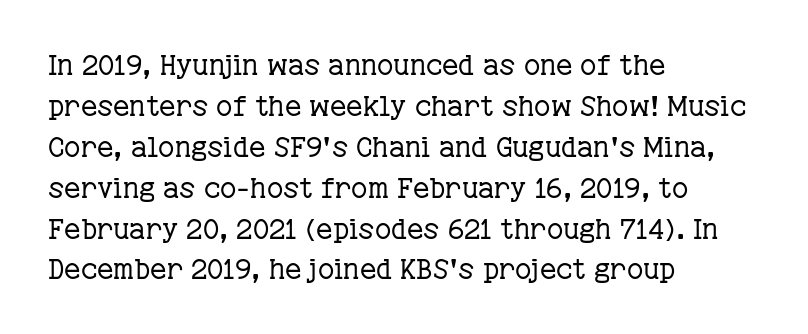
{"serif": "yes", "italic": "no", "bold": "no", "weight": "regular", "width": "normal", "stroke_contrast": "low", "x_height": "medium", "monospaced": "no", "underline": "no", "align": "left", "line_spacing": "normal", "line_spacing_ratio": 1.46, "letter_spacing": "normal", "letter_spacing_em": 0.0, "glyph_px": 28}
